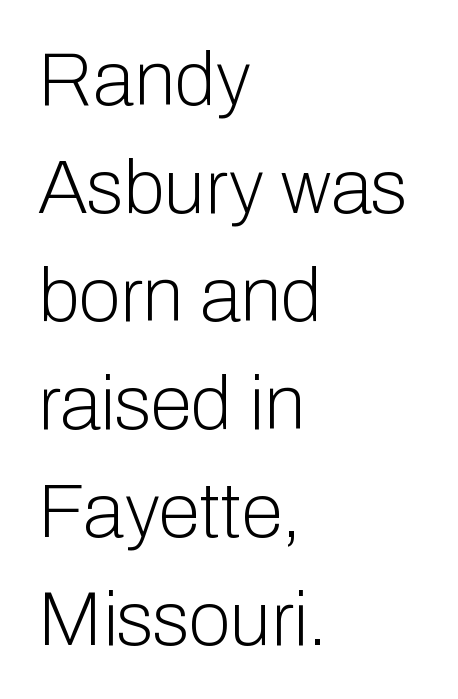
{"serif": "no", "italic": "no", "bold": "no", "weight": "light", "width": "normal", "stroke_contrast": "low", "x_height": "medium", "monospaced": "no", "underline": "no", "align": "left", "line_spacing": "normal", "line_spacing_ratio": 1.42, "letter_spacing": "normal", "letter_spacing_em": 0.0, "glyph_px": 76}
